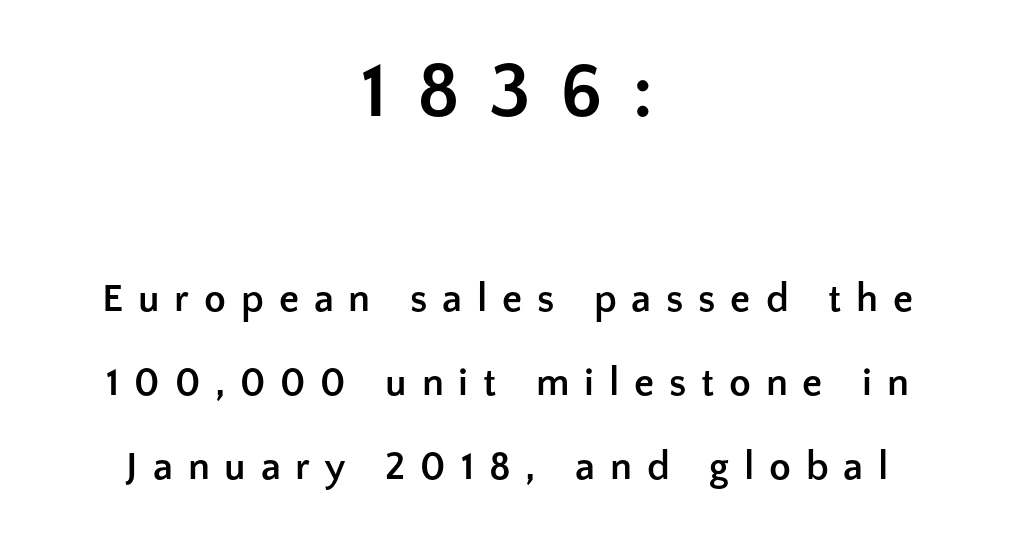
{"serif": "no", "italic": "no", "bold": "yes", "weight": "semibold", "width": "normal", "stroke_contrast": "low", "x_height": "medium", "monospaced": "no", "underline": "no", "align": "center", "line_spacing": "loose", "line_spacing_ratio": 2.09, "letter_spacing": "wide", "letter_spacing_em": 0.37, "larger_block": "first", "size_ratio": 1.98, "glyph_px": 79}
